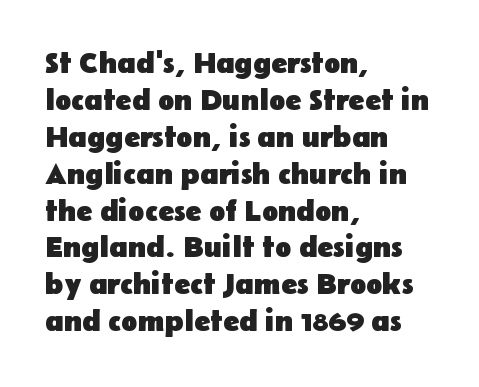
Ascenders rise straight up at ninety degrees. Character widths vary here, with narrow letters taking less room than wide ones. Beneath every word, the page is bare. How are the letters spaced? Ordinarily, with no added tracking. Notice how the passage keeps a crisp vertical edge on the left only. Serif or sans? Sans — the stroke terminals are bare.
